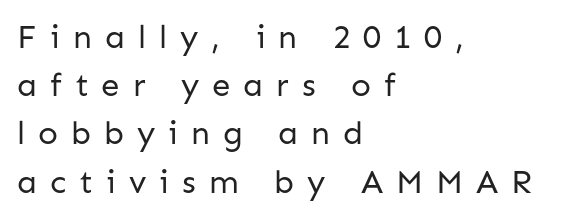
{"serif": "no", "italic": "no", "bold": "no", "weight": "regular", "width": "normal", "stroke_contrast": "low", "x_height": "medium", "monospaced": "no", "underline": "no", "align": "left", "line_spacing": "normal", "line_spacing_ratio": 1.46, "letter_spacing": "wide", "letter_spacing_em": 0.39, "glyph_px": 33}
